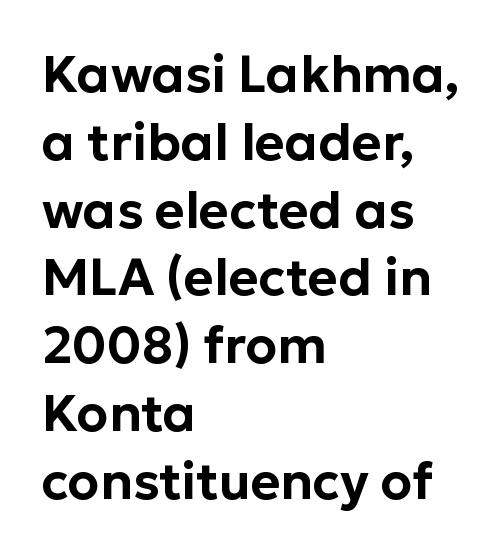
Q: Is the text italic (slanted)? A: No, it is upright.
Q: Is the typeface a serif or a sans-serif typeface? A: Sans-serif.
Q: Is the text underlined? A: No.
Q: How is the paragraph aligned? A: Left-aligned.
Q: Is the spacing between letters normal or unusually wide? A: Normal.
Q: Is the spacing between lines tight, normal or loose? A: Normal.
Q: Width (condensed, normal, or wide)? A: Normal.
Q: Stroke contrast? A: Low.
Q: x-height? A: Medium.
Q: Monospaced? A: No.
